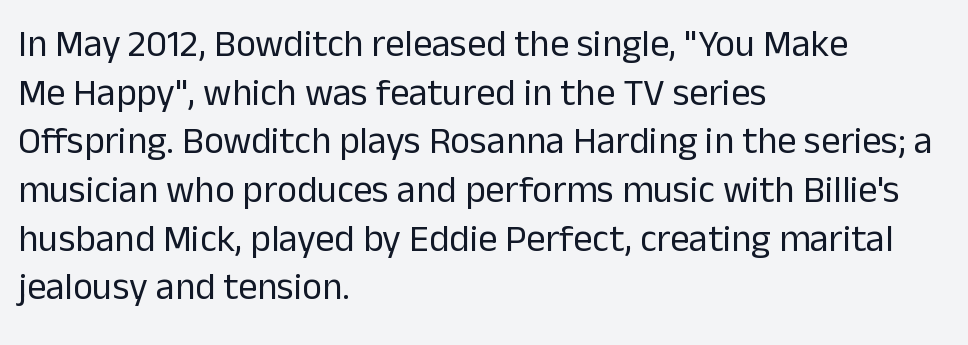
A student would call this left alignment; a typographer would say flush left, rag right. Lines of text with bare space underneath. The font family rendered here belongs to the sans-serif group. Looks like regular typesetting: each glyph gets only the width it needs.
